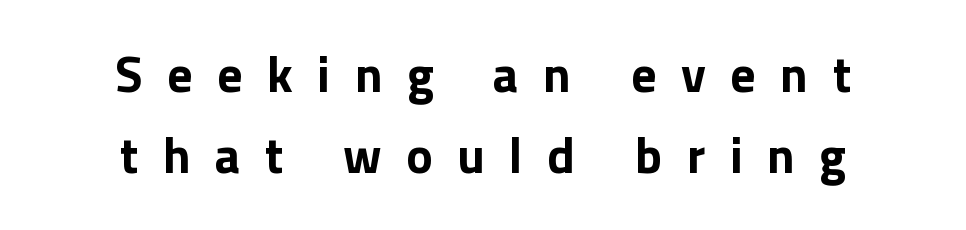
{"serif": "no", "italic": "no", "bold": "yes", "weight": "bold", "width": "normal", "stroke_contrast": "low", "x_height": "medium", "monospaced": "no", "underline": "no", "align": "center", "line_spacing": "normal", "line_spacing_ratio": 1.62, "letter_spacing": "wide", "letter_spacing_em": 0.49, "glyph_px": 50}
